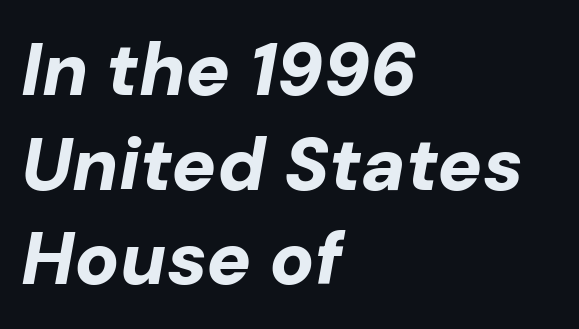
Q: Is the text bold? A: Yes.
Q: Is the text italic (slanted)? A: Yes, it leans right by about 10 degrees.
Q: Is the text underlined? A: No.
Q: How is the paragraph aligned? A: Left-aligned.
Q: Is the spacing between letters normal or unusually wide? A: Normal.
Q: Is the spacing between lines tight, normal or loose? A: Normal.
Q: Width (condensed, normal, or wide)? A: Normal.
Q: Stroke contrast? A: Low.
Q: x-height? A: Medium.
Q: Monospaced? A: No.
